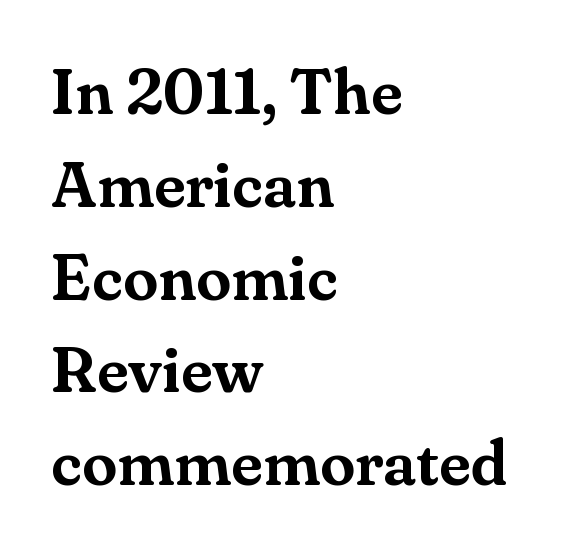
{"serif": "yes", "italic": "no", "width": "normal", "stroke_contrast": "medium", "x_height": "small", "monospaced": "no", "underline": "no", "align": "left", "line_spacing": "normal", "line_spacing_ratio": 1.45, "letter_spacing": "normal", "letter_spacing_em": 0.0, "glyph_px": 64}
